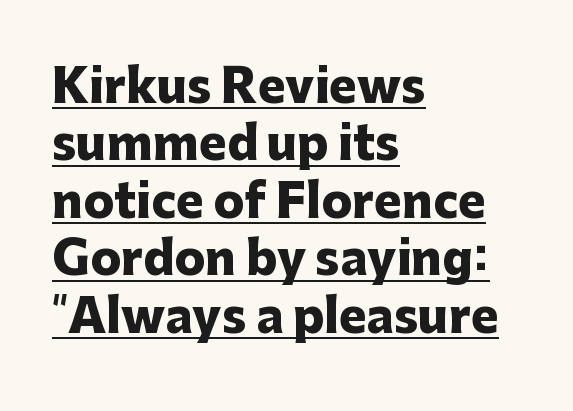
The image shows 46 px heavy sans-serif type, upright; set left-aligned, normal line spacing (1.25x), normal letter spacing, underlined; low stroke contrast and a medium x-height.
